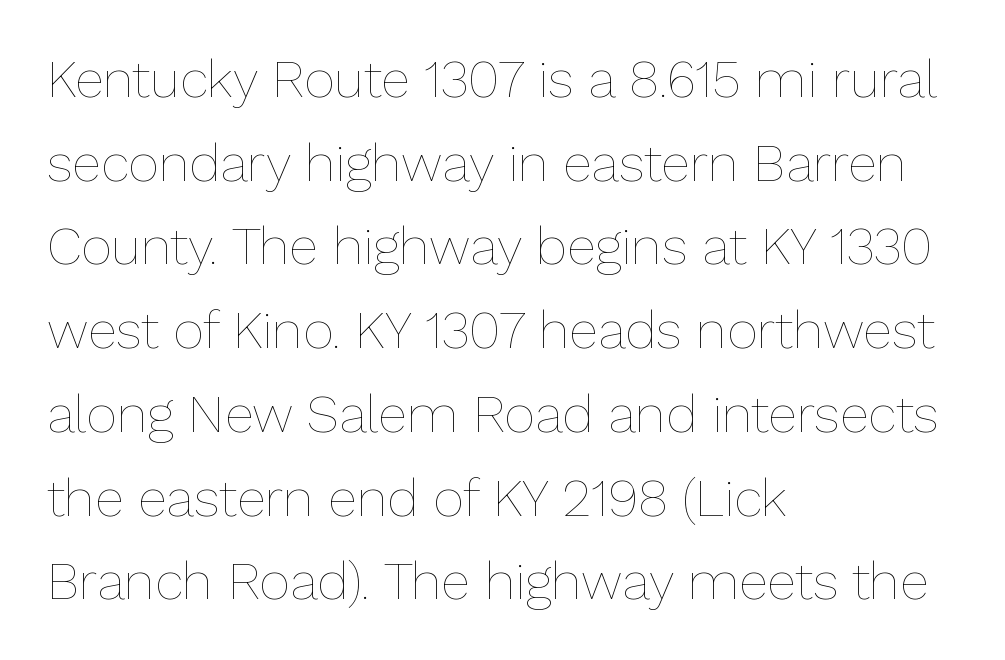
Beneath every word, the page is bare. Proportional: the letters do not fall into vertical columns. Style check: upright. Students, note that the glyphs here touch the page at normal intervals.
